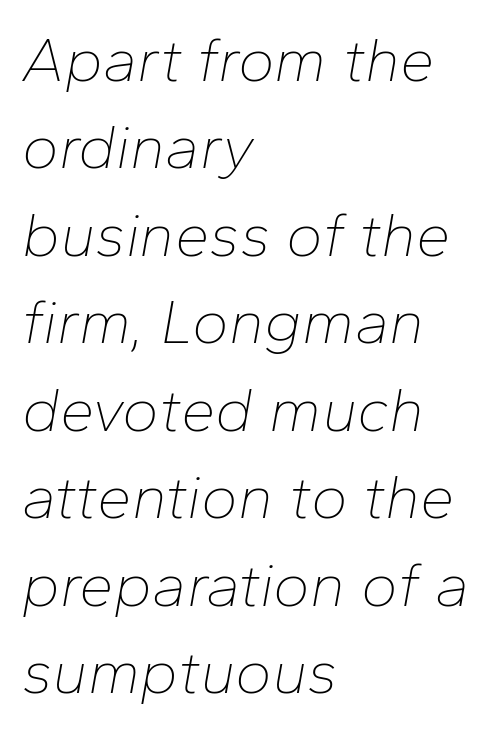
The image shows 62 px thin type, italic (leaning right); set left-aligned, normal line spacing (1.41x), normal letter spacing, not underlined; low stroke contrast and a medium x-height.
